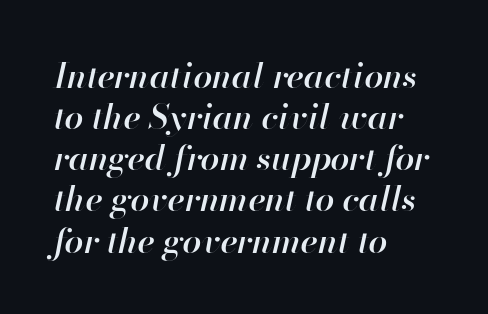
The whole block is typeset with a tilt. This sample has the flowing, uneven cadence of proportional lettering. Anything drawn beneath the words? Only blank space. Alignment: flush left. Compared with an ordinary text face, these strokes are moderately heavier — a semibold.
